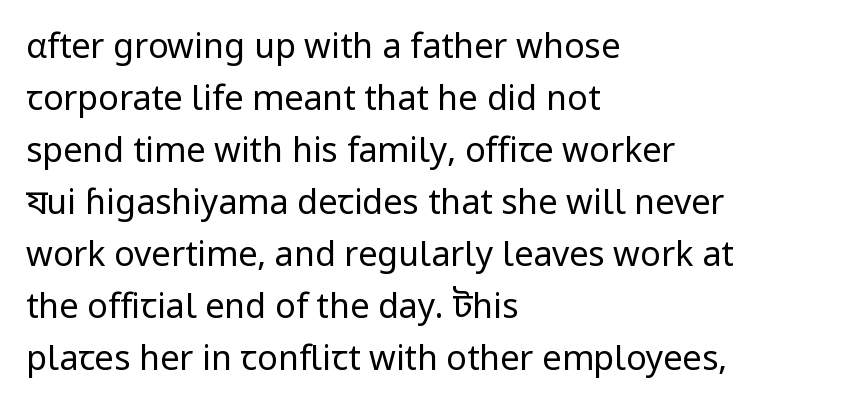
The image shows 34 px regular-weight sans-serif type, upright; set left-aligned, normal line spacing (1.53x), normal letter spacing, not underlined; low stroke contrast and a medium x-height.
